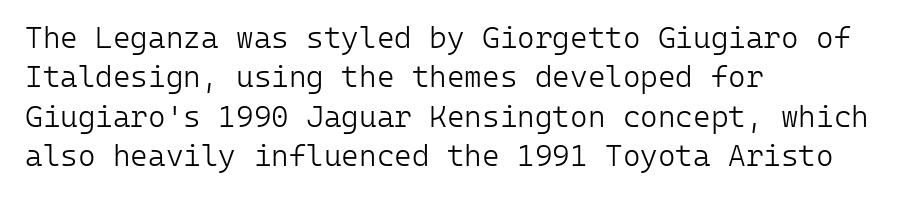
The image shows 30 px light sans-serif type, upright, monospaced; set left-aligned, normal line spacing (1.31x), normal letter spacing, not underlined; low stroke contrast and a medium x-height.
